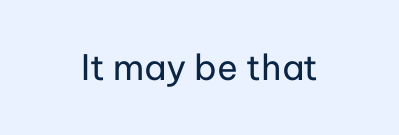
Q: Is the text bold? A: No.
Q: Is the text italic (slanted)? A: No, it is upright.
Q: Is the typeface a serif or a sans-serif typeface? A: Sans-serif.
Q: Is the text underlined? A: No.
Q: Is the spacing between letters normal or unusually wide? A: Normal.
Q: Width (condensed, normal, or wide)? A: Normal.
Q: Stroke contrast? A: Low.
Q: x-height? A: Medium.
Q: Monospaced? A: No.
